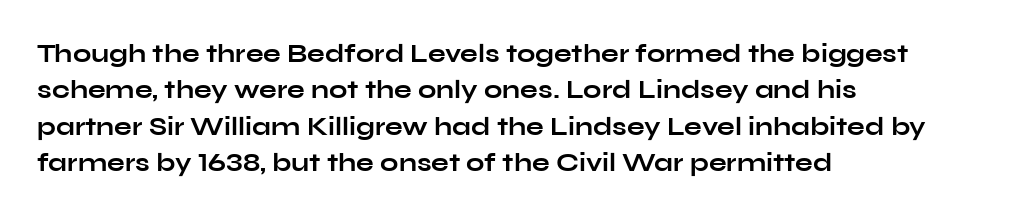
Q: Is the text bold? A: Yes.
Q: Is the text italic (slanted)? A: No, it is upright.
Q: Is the text underlined? A: No.
Q: How is the paragraph aligned? A: Left-aligned.
Q: Is the spacing between letters normal or unusually wide? A: Normal.
Q: Is the spacing between lines tight, normal or loose? A: Normal.
